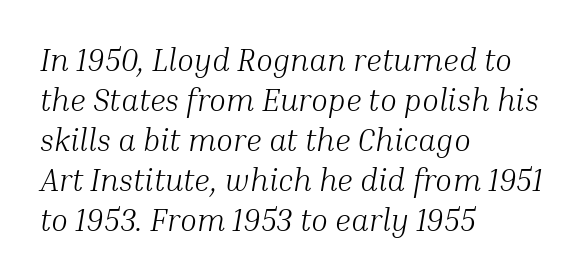
The image shows 31 px light serif type, italic (leaning right); set left-aligned, normal line spacing (1.29x), normal letter spacing, not underlined; medium stroke contrast and a medium x-height.
